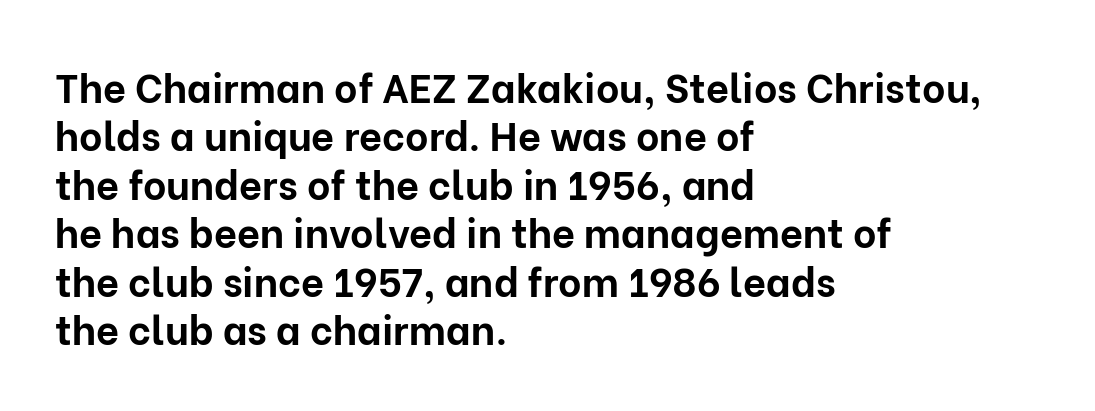
Q: Is the text bold? A: Yes.
Q: Is the text italic (slanted)? A: No, it is upright.
Q: Is the typeface a serif or a sans-serif typeface? A: Sans-serif.
Q: Is the text underlined? A: No.
Q: How is the paragraph aligned? A: Left-aligned.
Q: Is the spacing between letters normal or unusually wide? A: Normal.
Q: Width (condensed, normal, or wide)? A: Normal.
Q: Stroke contrast? A: Low.
Q: x-height? A: Medium.
Q: Monospaced? A: No.
